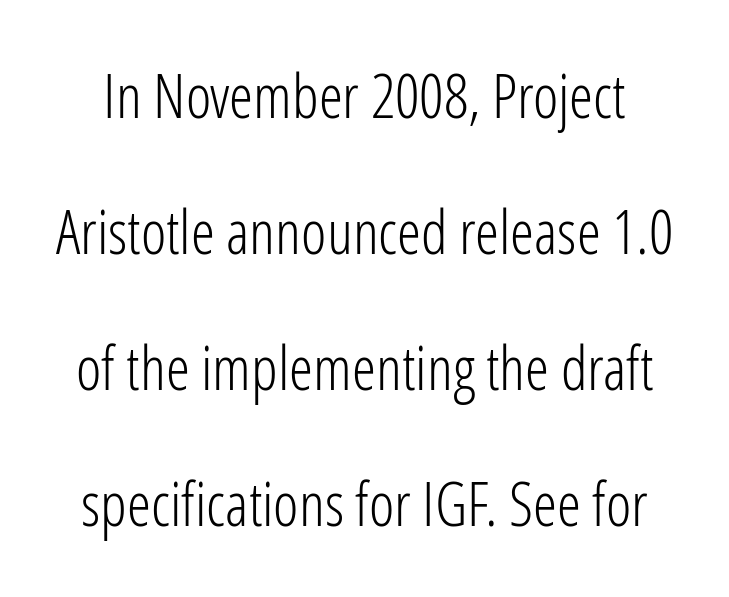
Q: Is the text bold? A: No.
Q: Is the text italic (slanted)? A: No, it is upright.
Q: Is the typeface a serif or a sans-serif typeface? A: Sans-serif.
Q: Is the text underlined? A: No.
Q: Is the spacing between letters normal or unusually wide? A: Normal.
Q: Is the spacing between lines tight, normal or loose? A: Loose.
Q: Width (condensed, normal, or wide)? A: Condensed.
Q: Stroke contrast? A: Low.
Q: x-height? A: Medium.
Q: Monospaced? A: No.
